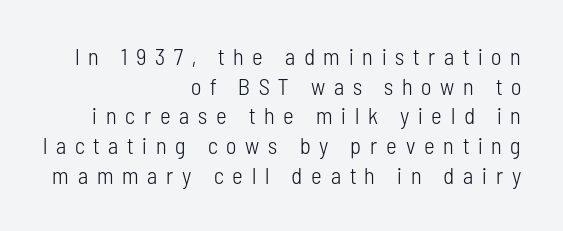
{"italic": "no", "bold": "no", "underline": "no", "align": "right", "line_spacing": "normal", "line_spacing_ratio": 1.29, "letter_spacing": "wide", "letter_spacing_em": 0.38, "glyph_px": 23}
